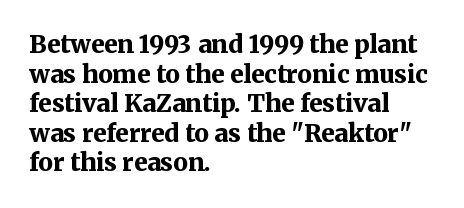
Nobody drew a line under any word here. The lettering stays uniformly vertical, giving the passage a roman look. Each word holds together tightly as a unit, with standard inter-letter gaps. A student would call this left alignment; a typographer would say flush left, rag right. Typographic density is high because the face is bold.
